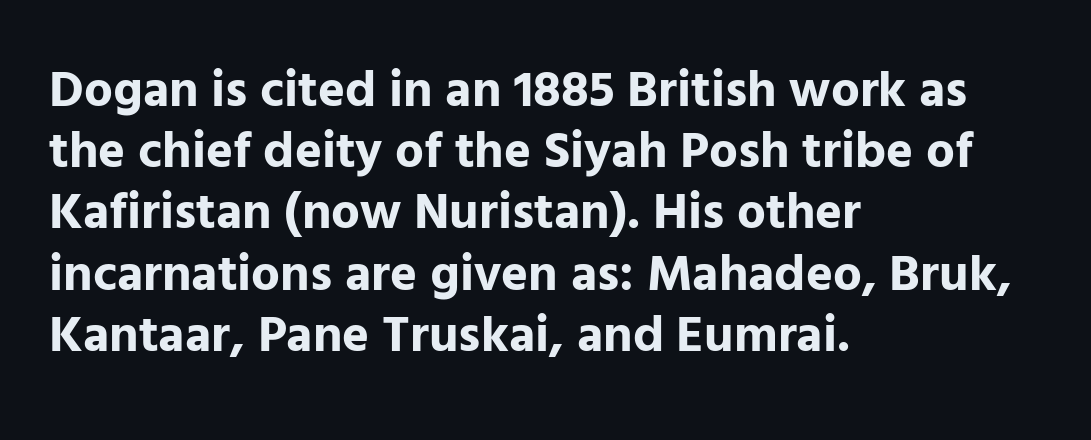
A bare baseline throughout the passage. Tracking here is standard; glyphs follow each other at the usual distance. Think of a printed novel: that variable character pitch is what you see here. Is there any slant? The stems are plumb.
